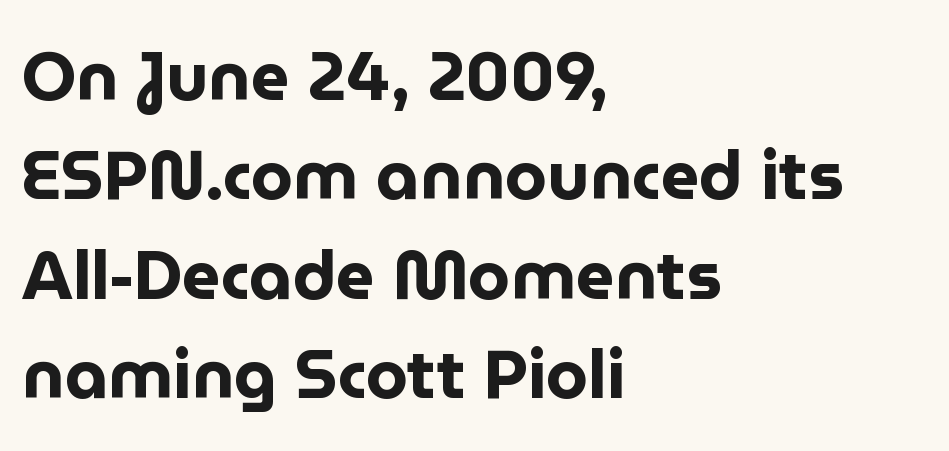
The image shows 68 px bold sans-serif type, upright; set left-aligned, normal line spacing (1.46x), normal letter spacing, not underlined; low stroke contrast and a medium x-height.
